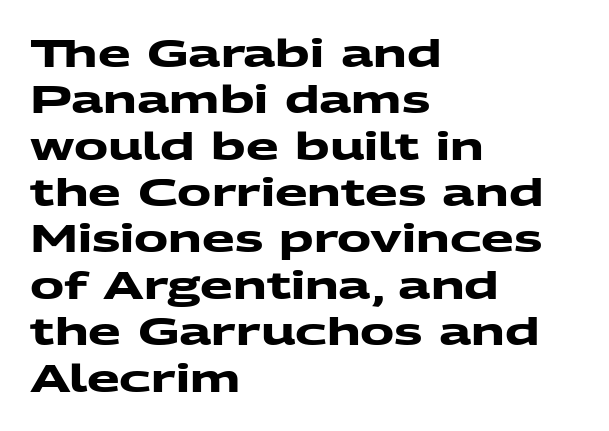
{"serif": "no", "bold": "yes", "weight": "heavy", "width": "wide", "stroke_contrast": "medium", "x_height": "medium", "monospaced": "no", "underline": "no", "align": "left", "line_spacing_ratio": 1.22, "letter_spacing": "normal", "letter_spacing_em": 0.0, "glyph_px": 38}
